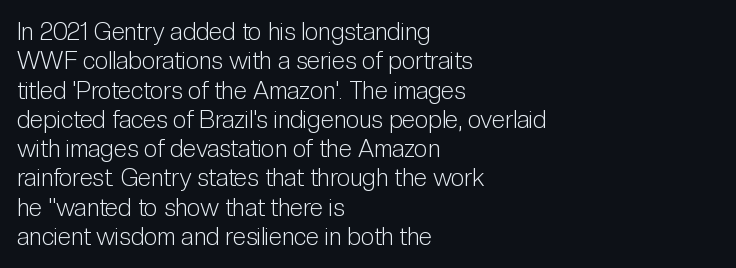
Notice how the stems are strictly vertical — no italics here. Standard letterfit; no display-style spreading of the glyphs. The space beneath each line is pristine and unruled. Counters stay open thanks to moderate or lighter strokes. A classic flush-left, rag-right setting is used for this passage.
